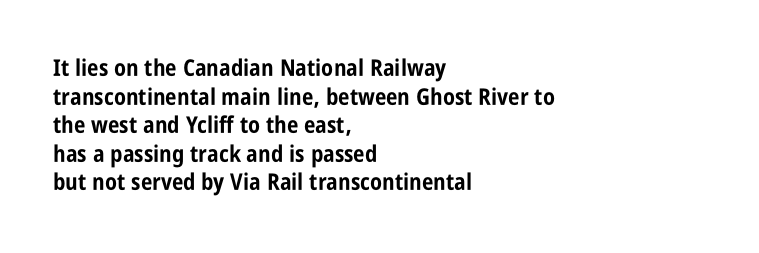
The image shows 23 px bold type, upright; set left-aligned, line spacing 1.24x, normal letter spacing, not underlined.
